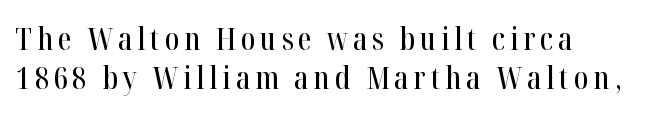
The image shows 31 px condensed serif type, upright; set left-aligned, normal line spacing (1.27x), not underlined; high stroke contrast and a medium x-height.
